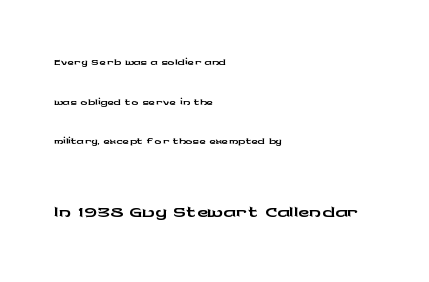
{"serif": "no", "italic": "no", "width": "wide", "stroke_contrast": "low", "x_height": "medium", "monospaced": "no", "underline": "no", "align": "left", "line_spacing": "loose", "line_spacing_ratio": 2.2, "letter_spacing": "normal", "letter_spacing_em": 0.0, "larger_block": "second", "size_ratio": 1.72, "glyph_px": 31}
